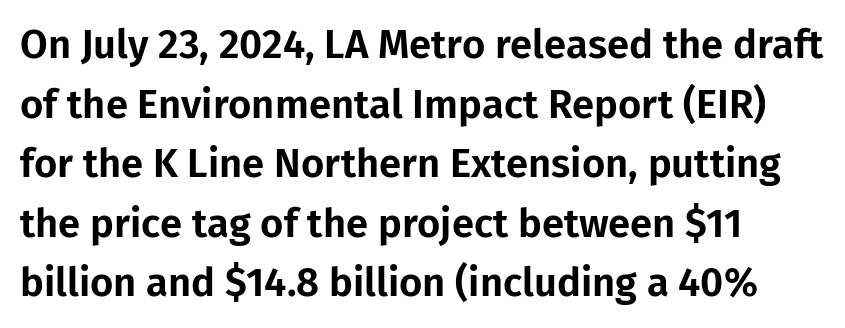
{"serif": "no", "italic": "no", "width": "normal", "stroke_contrast": "low", "x_height": "medium", "monospaced": "no", "underline": "no", "align": "left", "line_spacing": "normal", "line_spacing_ratio": 1.49, "letter_spacing": "normal", "letter_spacing_em": 0.0, "glyph_px": 40}
